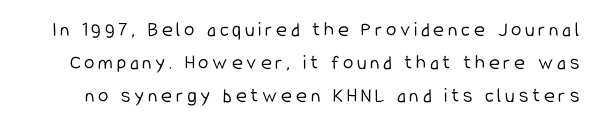
No heavy texture on the line: the type isn't bold. Underlining? Definitely not there. The letters stand upright; this is a roman face. Is there much room between lines? A standard amount, neither cramped nor airy.
